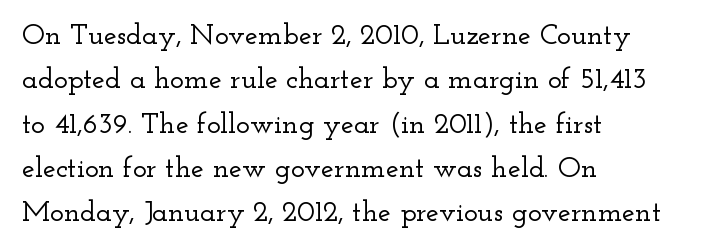
Descenders hang freely into open space. The rendering anchors every line to the left-hand side. I'd call this a serif setting — the letters wear small feet. Vertical strokes here are truly vertical. Glyph-to-glyph distance matches everyday printed text.
